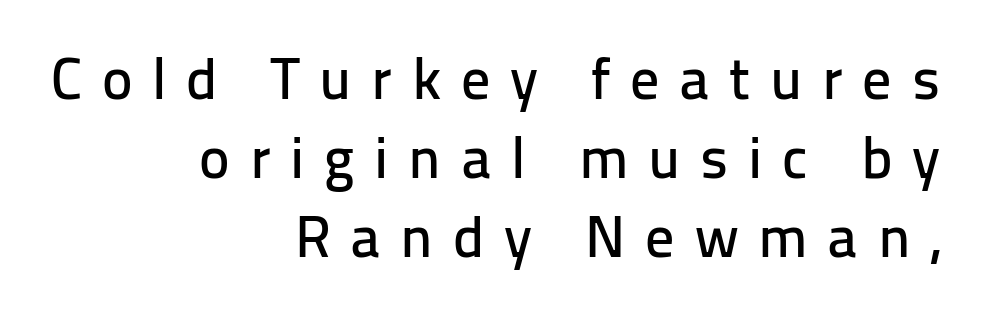
Where is the straight margin? On the right. The designer went with a sans here, leaving each stem footless. Descenders are the only things crossing below the line. Does extra space separate the letters? Yes, quite a lot of it. The type sits square on the baseline with zero lean. If you measured baseline to baseline, you'd find a middling distance.
